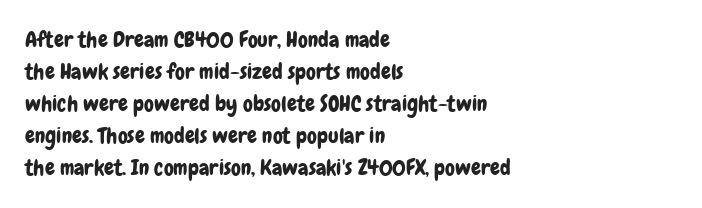
{"italic": "no", "underline": "no", "align": "left", "line_spacing": "normal", "line_spacing_ratio": 1.46, "letter_spacing": "normal", "letter_spacing_em": 0.0, "glyph_px": 22}
